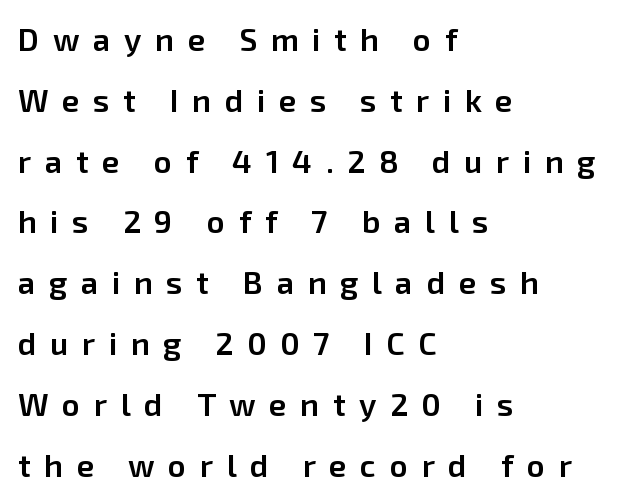
The image shows 32 px semibold sans-serif type, upright; set left-aligned, loose line spacing (1.9x), unusually wide letter spacing (+0.42 em), not underlined; low stroke contrast and a medium x-height.
